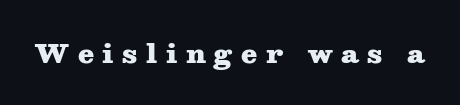
Q: Is the text bold? A: Yes.
Q: Is the text italic (slanted)? A: No, it is upright.
Q: Is the text underlined? A: No.
Q: Is the spacing between letters normal or unusually wide? A: Unusually wide.
